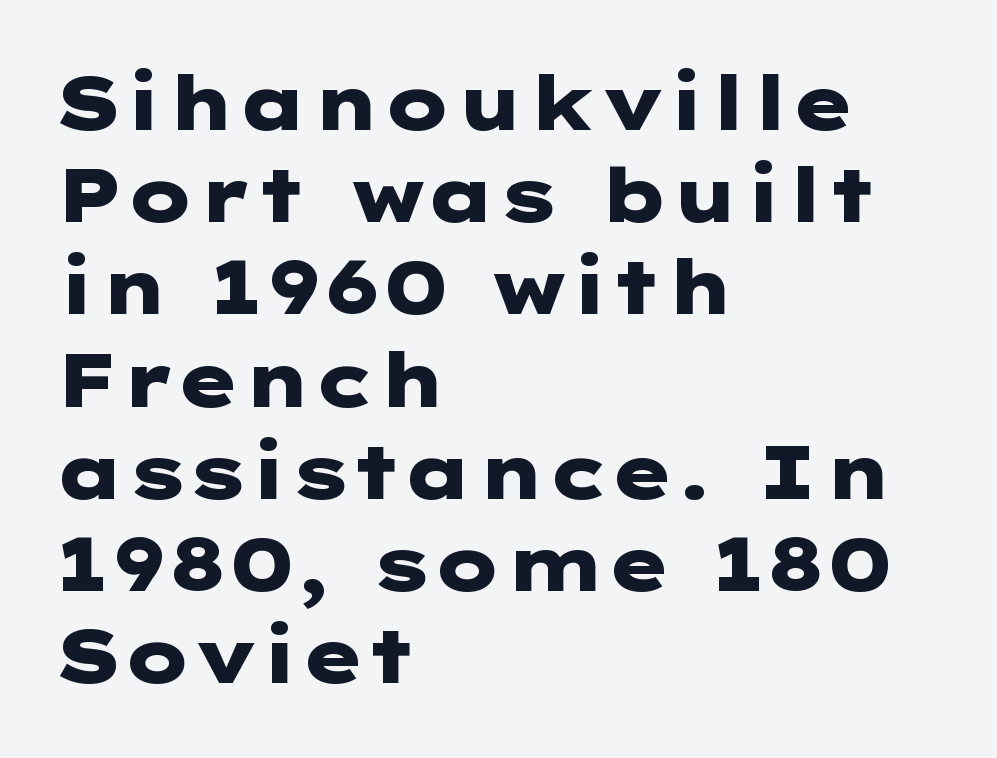
The image shows 75 px heavy, wide sans-serif type, upright; set left-aligned, line spacing 1.23x, normal letter spacing, not underlined; low stroke contrast and a medium x-height.
